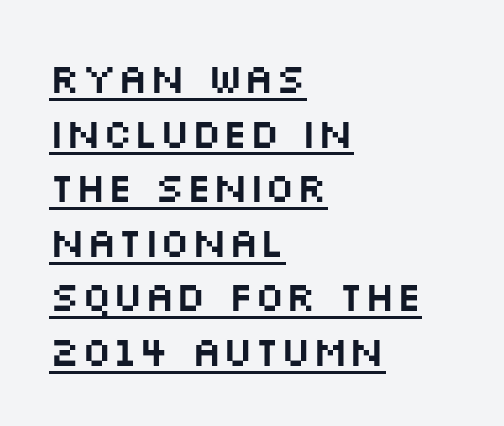
{"serif": "no", "italic": "no", "width": "wide", "stroke_contrast": "medium", "x_height": "large", "monospaced": "no", "underline": "yes", "align": "left", "line_spacing": "normal", "line_spacing_ratio": 1.3, "letter_spacing": "normal", "letter_spacing_em": 0.0, "glyph_px": 42}
